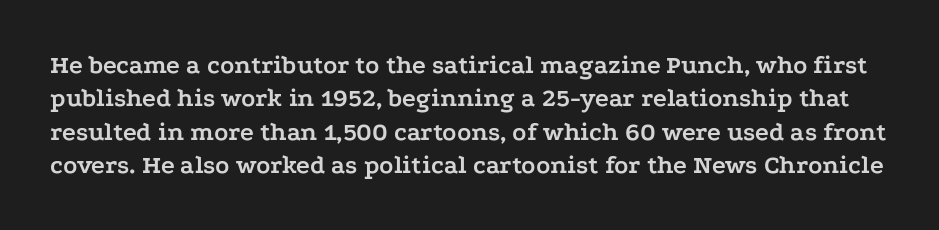
Q: Is the text bold? A: Yes.
Q: Is the text italic (slanted)? A: No, it is upright.
Q: Is the text underlined? A: No.
Q: Is the spacing between letters normal or unusually wide? A: Normal.
Q: Is the spacing between lines tight, normal or loose? A: Normal.
